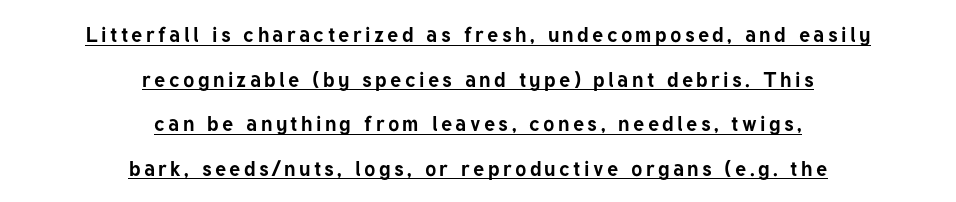
{"italic": "no", "bold": "yes", "underline": "yes", "align": "center", "line_spacing": "loose", "line_spacing_ratio": 2.12, "glyph_px": 21}
